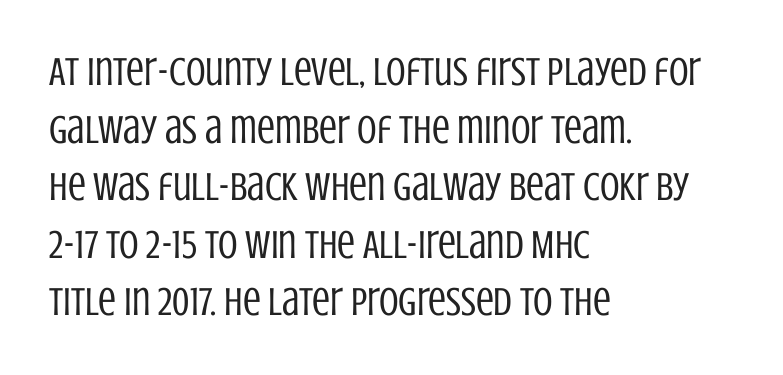
The image shows 40 px regular-weight, condensed sans-serif type, upright; set left-aligned, normal line spacing (1.44x), normal letter spacing, not underlined; low stroke contrast and a large x-height.
